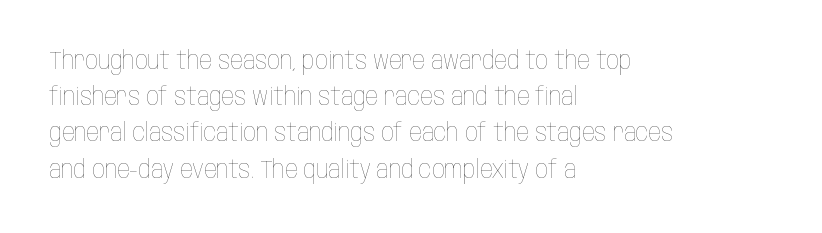
The cut favours lightness, reaching ordinary text weight at its darkest. Left-aligned paragraph, ragged on the right. There is no visible air inserted between adjacent glyphs. Has an underline been added? It has not. Upright lettering throughout. Leading matches the norm, producing a regular column.
